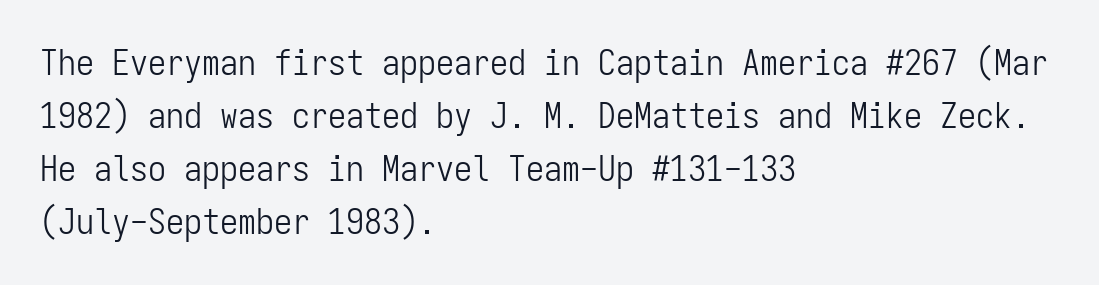
The image shows 36 px light, condensed sans-serif type, upright, monospaced; set left-aligned, normal line spacing (1.47x), normal letter spacing, not underlined; low stroke contrast and a medium x-height.
